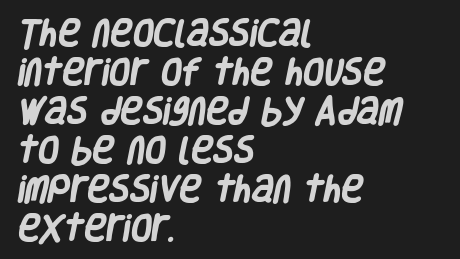
Q: Is the text bold? A: Yes.
Q: Is the typeface a serif or a sans-serif typeface? A: Sans-serif.
Q: Is the text underlined? A: No.
Q: How is the paragraph aligned? A: Left-aligned.
Q: Is the spacing between letters normal or unusually wide? A: Normal.
Q: Is the spacing between lines tight, normal or loose? A: Normal.
Q: Width (condensed, normal, or wide)? A: Condensed.
Q: Stroke contrast? A: Low.
Q: x-height? A: Large.
Q: Monospaced? A: No.
